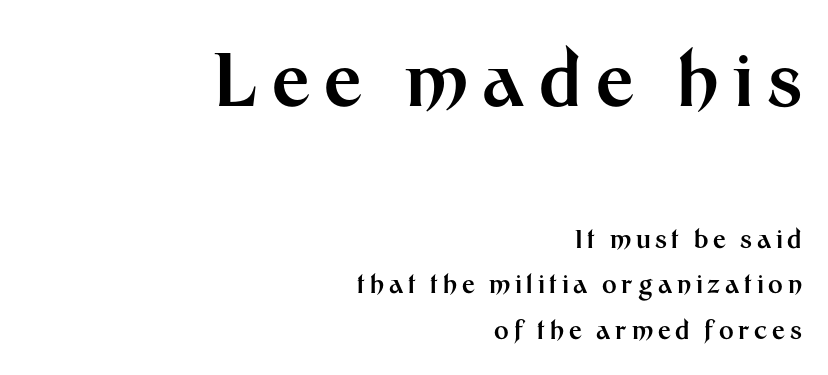
The setting favours the right margin, as signatures and pull-quotes sometimes do. Every letter is thick-stroked: bold, no question. I'd call this a sans setting — the letters go barefoot. The words here are not underlined. No italicization has been applied; the sample stays upright. The emphasis by scale lands on block number one, above.
